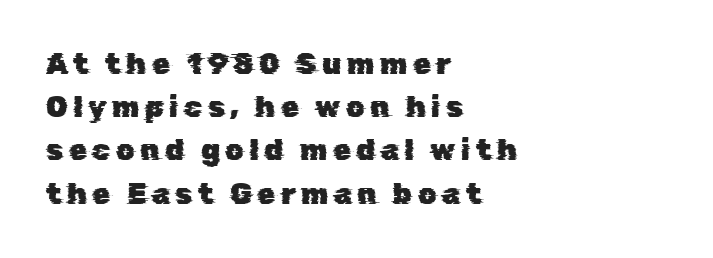
I'd call this a sans setting — the letters go barefoot. Layout note: lines flush left. Summary of vertical rhythm: regular, with standard interline spacing. Proportional: the letters do not fall into vertical columns. Descenders are the only things crossing below the line.
